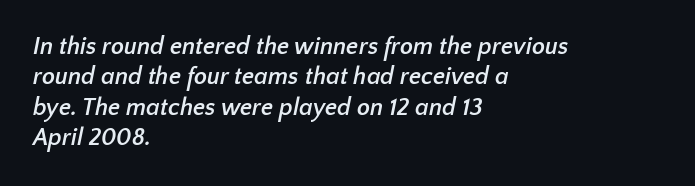
{"bold": "yes", "underline": "no", "align": "left", "line_spacing": "normal", "line_spacing_ratio": 1.27, "letter_spacing": "normal", "letter_spacing_em": 0.0, "glyph_px": 24}
